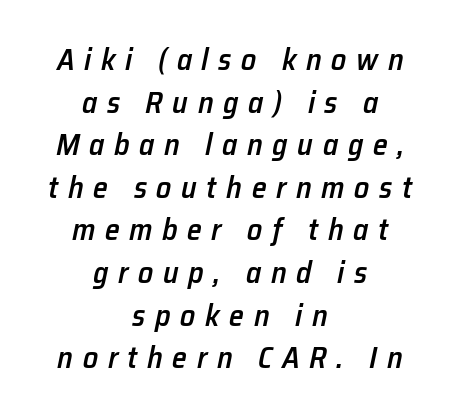
Q: Is the text bold? A: Semi-bold.
Q: Is the text italic (slanted)? A: Yes, it leans right by about 12 degrees.
Q: Is the text underlined? A: No.
Q: How is the paragraph aligned? A: Centered.
Q: Is the spacing between letters normal or unusually wide? A: Unusually wide.
Q: Is the spacing between lines tight, normal or loose? A: Normal.
Q: Width (condensed, normal, or wide)? A: Normal.
Q: Stroke contrast? A: Low.
Q: x-height? A: Medium.
Q: Monospaced? A: No.
